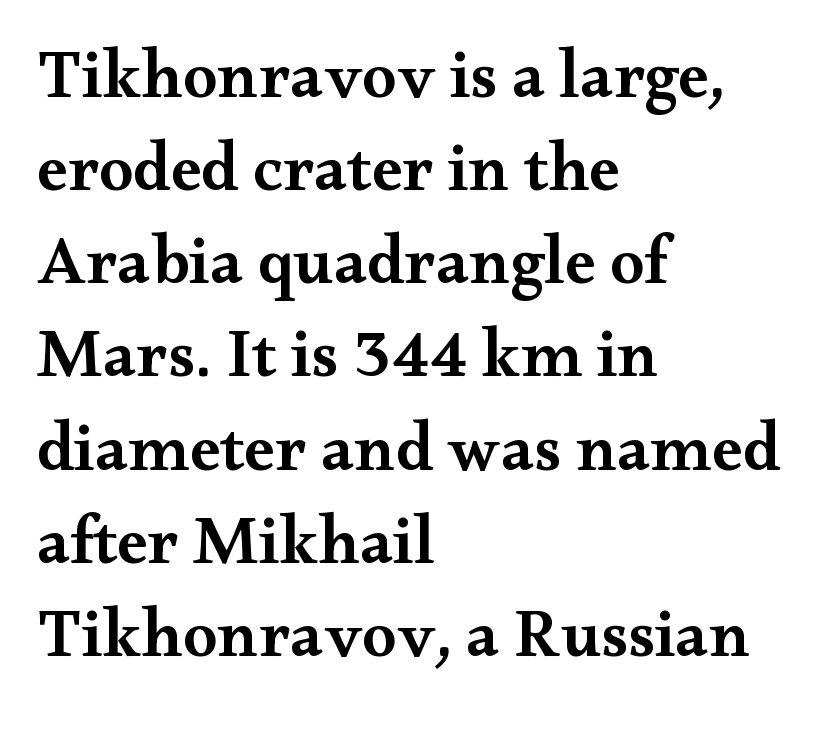
Tall strokes in this sample are plumb rather than angled. Here the designer chose a conventional face with non-uniform glyph widths. The vertical gap from one line to the next is medium. Bold? Not quite — semibold, heavier than regular but stopping short. The foot of each line stays bare and open. Spacing between characters is what you'd get straight out of the box.
